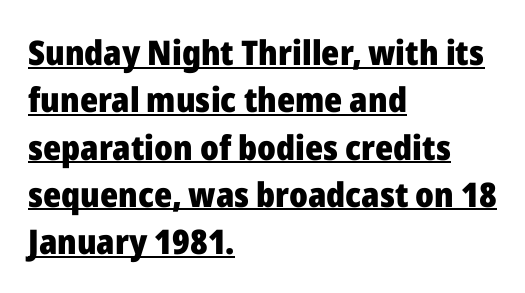
The image shows 34 px heavy sans-serif type, upright; set left-aligned, normal line spacing (1.39x), normal letter spacing, underlined; low stroke contrast and a medium x-height.
